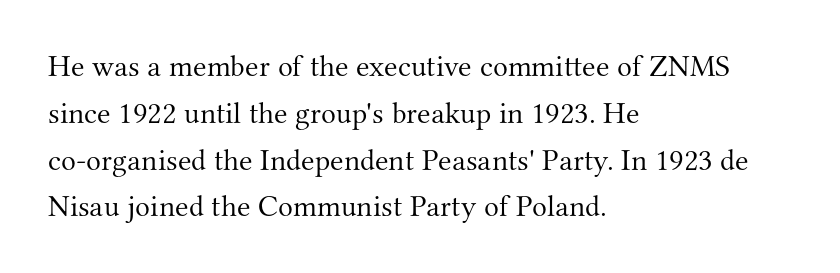
{"serif": "yes", "italic": "no", "bold": "no", "weight": "light", "width": "normal", "stroke_contrast": "medium", "x_height": "small", "monospaced": "no", "underline": "no", "align": "left", "line_spacing": "normal", "line_spacing_ratio": 1.51, "letter_spacing": "normal", "letter_spacing_em": 0.0, "glyph_px": 31}
